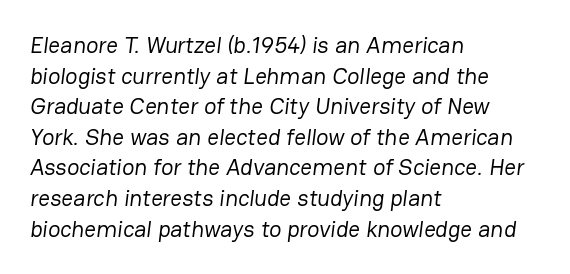
Casual observation: everything's shoved over to the left. The foot of each line stays bare and open. How are the letters spaced? Ordinarily, with no added tracking. Each stroke keeps to a modest, everyday thickness or less.
